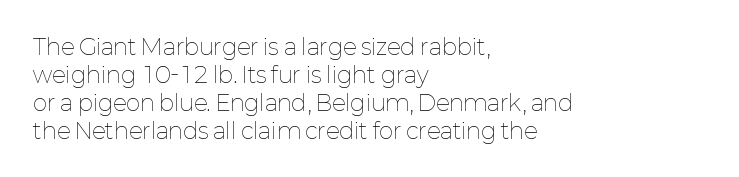
Q: Is the text bold? A: No.
Q: Is the text italic (slanted)? A: No, it is upright.
Q: Is the text underlined? A: No.
Q: How is the paragraph aligned? A: Left-aligned.
Q: Is the spacing between letters normal or unusually wide? A: Normal.
Q: Is the spacing between lines tight, normal or loose? A: Normal.
